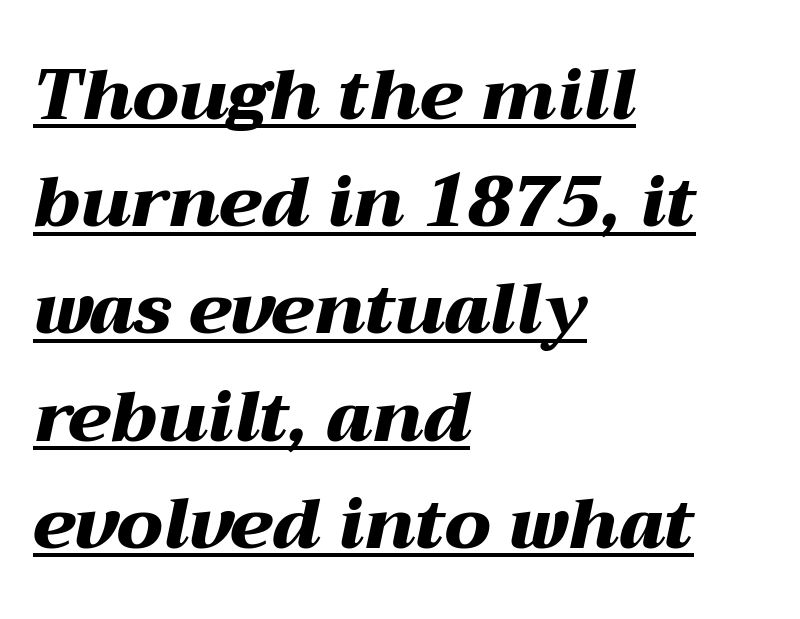
Q: Is the text bold? A: Yes.
Q: Is the text italic (slanted)? A: Yes, it leans right by about 12 degrees.
Q: Is the text underlined? A: Yes.
Q: How is the paragraph aligned? A: Left-aligned.
Q: Is the spacing between letters normal or unusually wide? A: Normal.
Q: Is the spacing between lines tight, normal or loose? A: Normal.
Q: Width (condensed, normal, or wide)? A: Wide.
Q: Stroke contrast? A: Medium.
Q: x-height? A: Medium.
Q: Monospaced? A: No.
